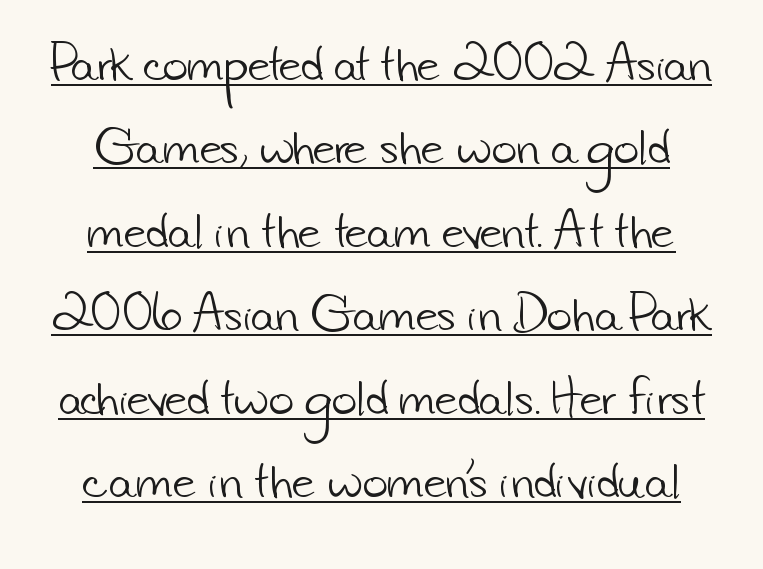
Somebody hit Ctrl+U on this one — the words are underlined. Bold? No — there's no thickening of the strokes. What's the leading like? Stretched, with rows far apart. The horizontal fit of the characters is conventional and even. Each letter keeps its own natural width here, so spacing adapts to shape. Nope, no serifs anywhere on these letters.
